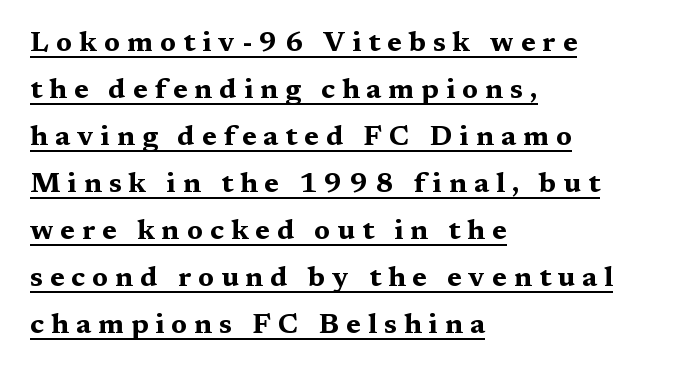
Does extra space separate the letters? Yes, quite a lot of it. Where is the straight margin? On the left. Does the leading feel generous? No, just average. Serifs: yes, visible at the terminals of the letterforms.
